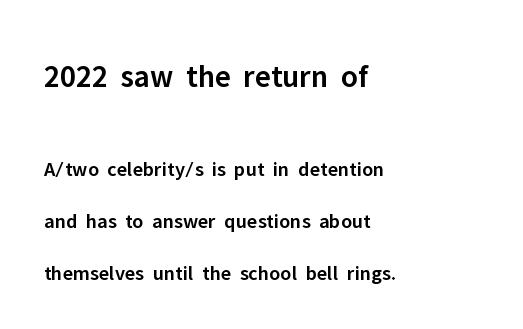
This sample has the flowing, uneven cadence of proportional lettering. A typesetter would call this zero additional tracking. Its strokes are somewhat broadened, the hallmark of semibold type. One-word summary of the alignment: left. Top chunk: large. Bottom chunk: small.
